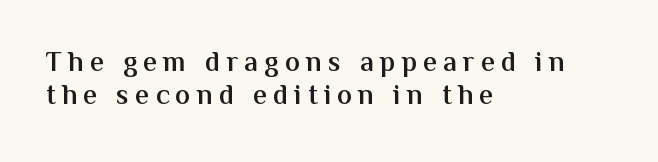
{"serif": "no", "italic": "no", "bold": "semi", "weight": "semibold", "width": "normal", "stroke_contrast": "medium", "x_height": "medium", "monospaced": "no", "underline": "no", "align": "left", "line_spacing_ratio": 1.17, "letter_spacing": "wide", "letter_spacing_em": 0.22, "glyph_px": 28}
